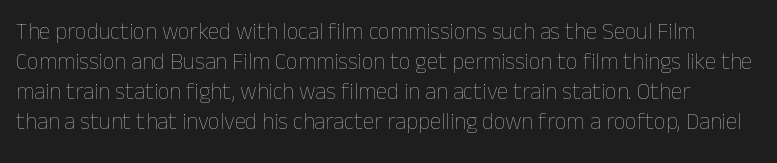
Stems and bowls with no extra thickness — not bold. Vertically, the passage feels balanced, rows spaced as you'd expect. Look at the tracking — it's just the regular setting, nothing added. The words here are not underlined.
